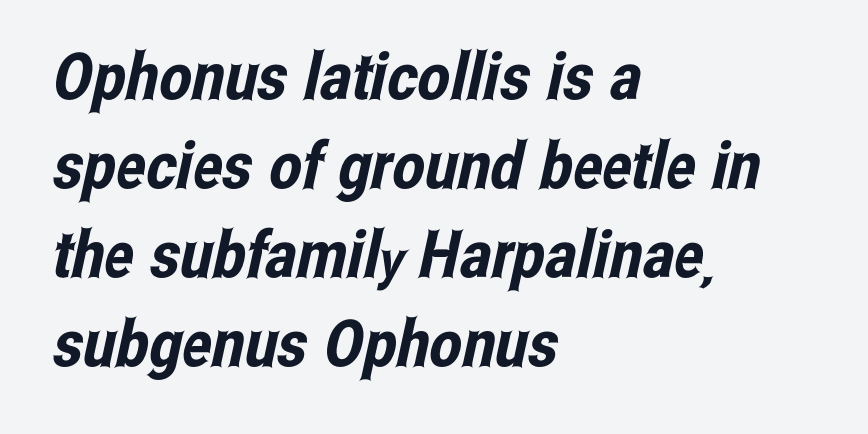
The letters advance in unequal steps, a hallmark of proportional type. Words float on clear page, feet unadorned. The space between consecutive lines is moderate. The lines are quadded left. Nobody touched the tracking dial on this one.
